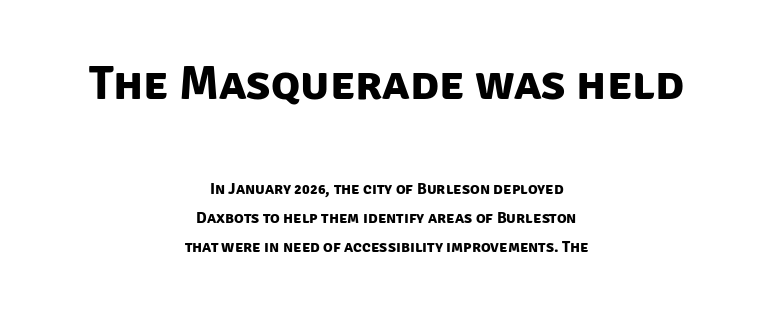
Q: Is the text bold? A: Yes.
Q: Is the typeface a serif or a sans-serif typeface? A: Sans-serif.
Q: Is the text underlined? A: No.
Q: How is the paragraph aligned? A: Centered.
Q: Is the spacing between letters normal or unusually wide? A: Normal.
Q: Which block of text is set in a larger size, the first (top) or the second (bottom)? A: The first (top) one.
Q: Width (condensed, normal, or wide)? A: Normal.
Q: Stroke contrast? A: Low.
Q: x-height? A: Large.
Q: Monospaced? A: No.
